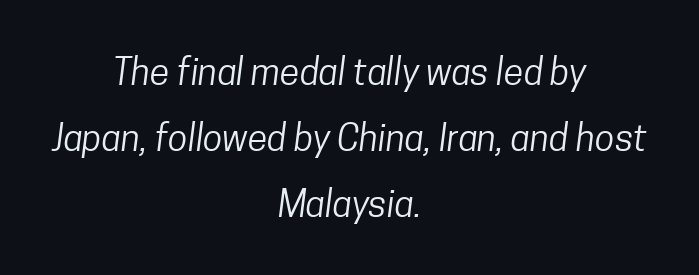
Q: Is the text bold? A: No.
Q: Is the typeface a serif or a sans-serif typeface? A: Sans-serif.
Q: Is the text underlined? A: No.
Q: How is the paragraph aligned? A: Centered.
Q: Is the spacing between letters normal or unusually wide? A: Normal.
Q: Width (condensed, normal, or wide)? A: Condensed.
Q: Stroke contrast? A: Low.
Q: x-height? A: Medium.
Q: Monospaced? A: No.
